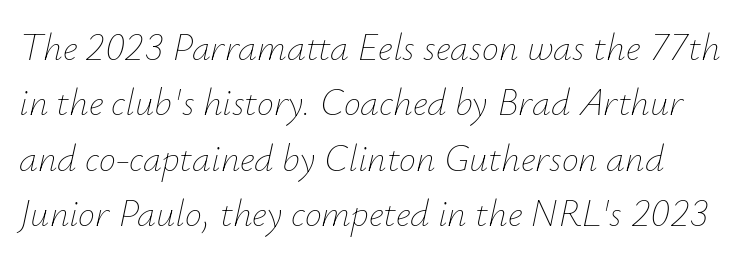
Is this a fixed-width face? No — the glyphs have proportional, varying widths. Nobody drew a line under any word here. On a weight scale, this lands at 450 or below. Leading matches the norm, producing a regular column.
